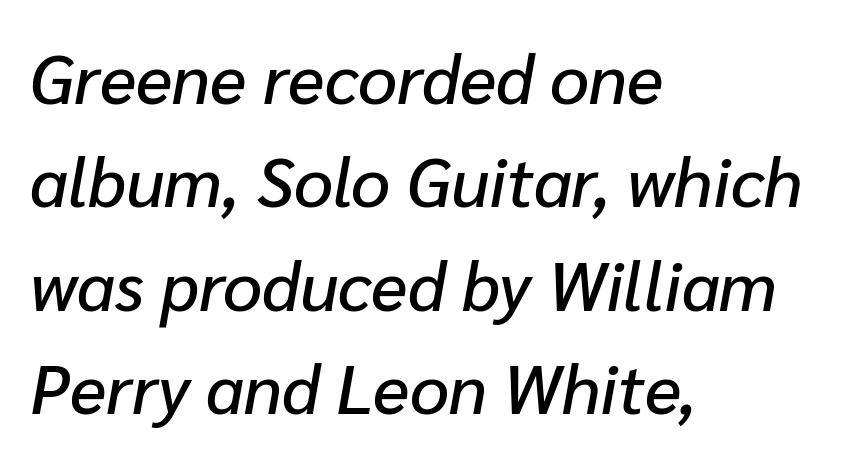
The image shows 69 px text type, italic (leaning right); set left-aligned, normal line spacing (1.5x), normal letter spacing, not underlined; low stroke contrast and a medium x-height.
